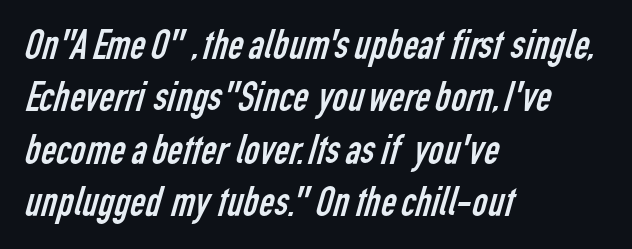
The image shows 42 px regular-weight, condensed sans-serif type; set left-aligned, normal line spacing (1.25x), normal letter spacing, not underlined; low stroke contrast and a medium x-height.
